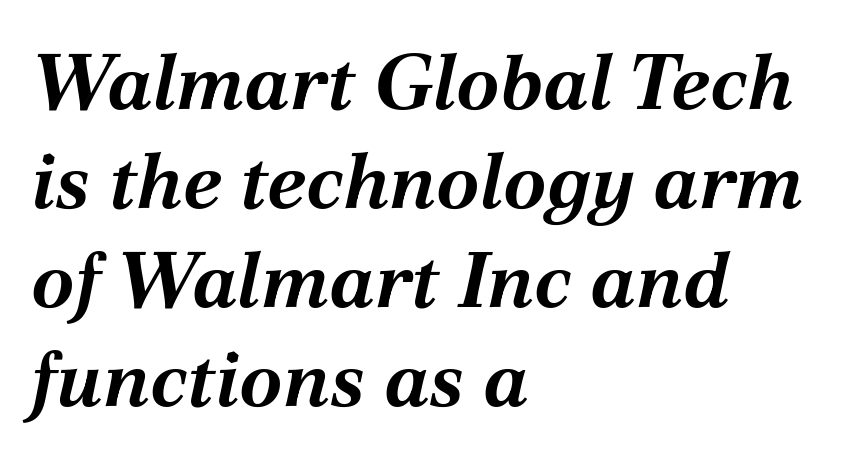
{"italic": "yes", "lean": "right", "slant_degrees": 12, "bold": "yes", "weight": "bold", "width": "normal", "stroke_contrast": "medium", "x_height": "medium", "monospaced": "no", "underline": "no", "align": "left", "line_spacing": "normal", "line_spacing_ratio": 1.27, "letter_spacing": "normal", "letter_spacing_em": 0.0, "glyph_px": 78}
